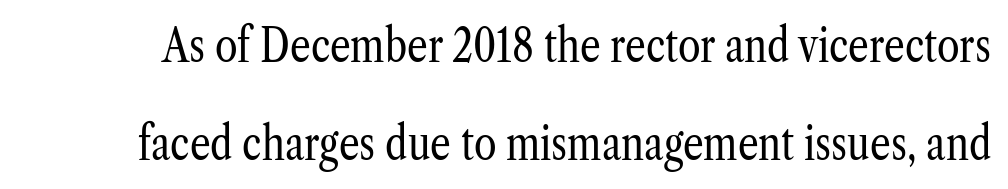
{"serif": "yes", "italic": "no", "bold": "no", "weight": "regular", "width": "condensed", "stroke_contrast": "low", "x_height": "medium", "monospaced": "no", "underline": "no", "line_spacing": "loose", "line_spacing_ratio": 2.12, "letter_spacing": "normal", "letter_spacing_em": 0.0, "glyph_px": 46}
